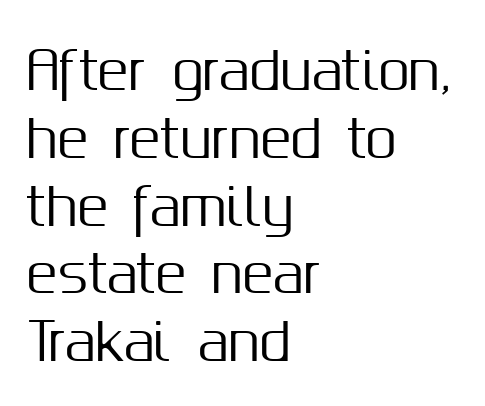
The lettering holds an erect, upright posture throughout. Here the glyphs are tracked normally, forming tight word shapes. Does the copy run flush right? No — it runs flush left. What kind of face is this? One without serifs — a sans.
